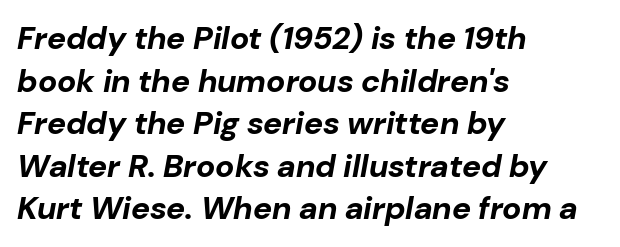
The image shows 32 px bold type, italic (leaning right); set left-aligned, normal line spacing (1.33x), normal letter spacing, not underlined; low stroke contrast and a medium x-height.
